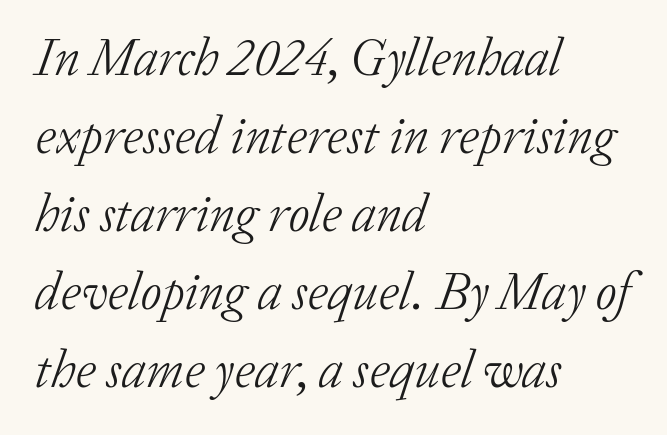
The image shows 52 px light serif type, italic (leaning right); set left-aligned, normal line spacing (1.5x), normal letter spacing, not underlined; low stroke contrast and a medium x-height.
